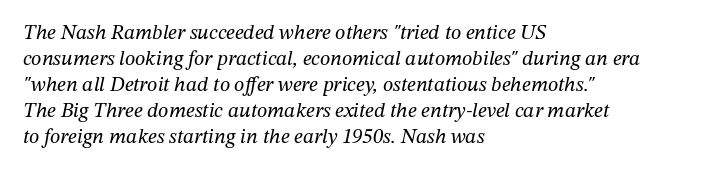
The font's italic variant was chosen for this text. Decoration check: the copy has no underline. The font sits on the lighter half of the weight spectrum, regular included. The ragged edge is on the right, which tells us the setting is flush left. The rendering keeps characters at their native spacing.
